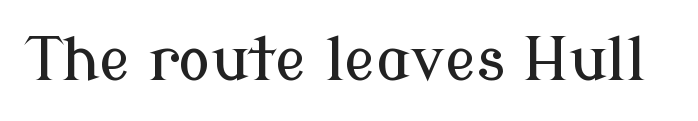
The image shows 60 px serif type, upright; set normal letter spacing, not underlined; low stroke contrast and a medium x-height.
